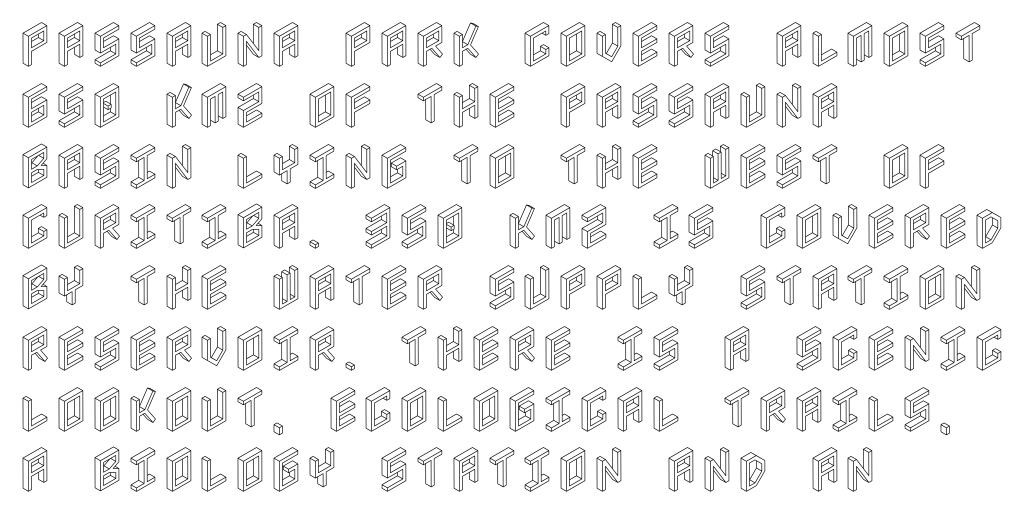
The letters stand upright; this is a roman face. The letters sit at their default tracking, neither squeezed nor spread. Plain, unruled lines of type. Does the copy run flush right? No — it runs flush left.
